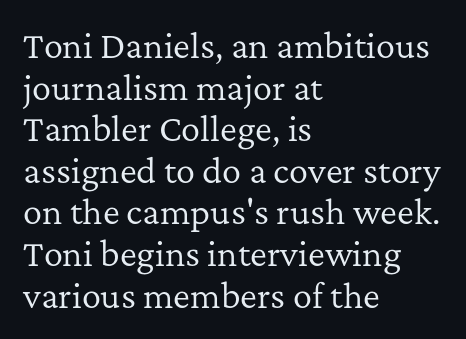
The strokes are not fattened; the text isn't bold. The letters advance in unequal steps, a hallmark of proportional type. Students, note that the glyphs here touch the page at normal intervals. The typesetter chose a ragged-right arrangement here.
